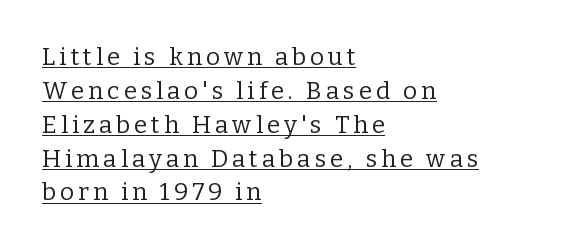
Q: Is the text bold? A: No.
Q: Is the text italic (slanted)? A: No, it is upright.
Q: Is the text underlined? A: Yes.
Q: How is the paragraph aligned? A: Left-aligned.
Q: Is the spacing between lines tight, normal or loose? A: Normal.
